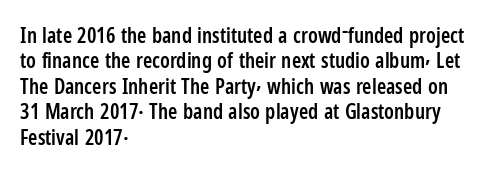
{"italic": "no", "bold": "semi", "underline": "no", "align": "left", "line_spacing_ratio": 1.21, "letter_spacing": "normal", "letter_spacing_em": 0.0, "glyph_px": 21}
